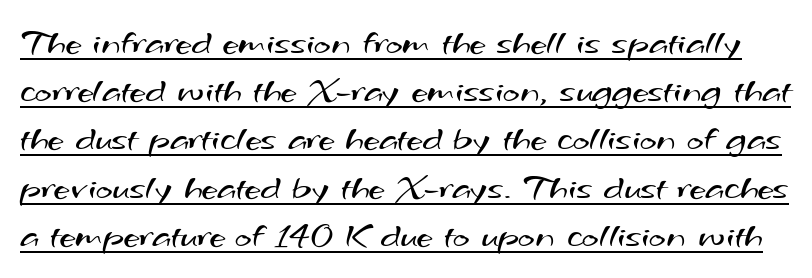
Q: Is the text bold? A: No.
Q: Is the typeface a serif or a sans-serif typeface? A: Sans-serif.
Q: Is the text underlined? A: Yes.
Q: Is the spacing between letters normal or unusually wide? A: Normal.
Q: Is the spacing between lines tight, normal or loose? A: Normal.
Q: Width (condensed, normal, or wide)? A: Wide.
Q: Stroke contrast? A: Medium.
Q: x-height? A: Small.
Q: Monospaced? A: No.
